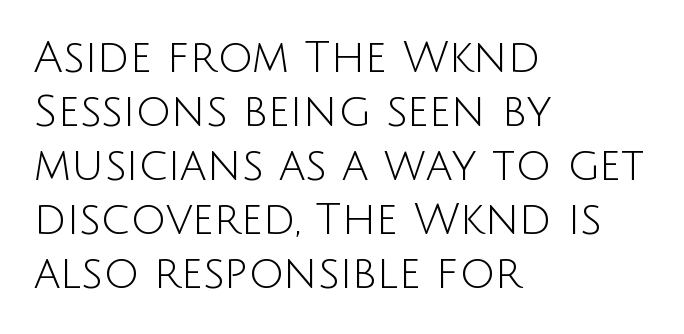
{"serif": "no", "italic": "no", "bold": "no", "weight": "light", "width": "normal", "stroke_contrast": "low", "x_height": "large", "monospaced": "no", "underline": "no", "align": "left", "line_spacing_ratio": 1.23, "letter_spacing": "normal", "letter_spacing_em": 0.0, "glyph_px": 44}
